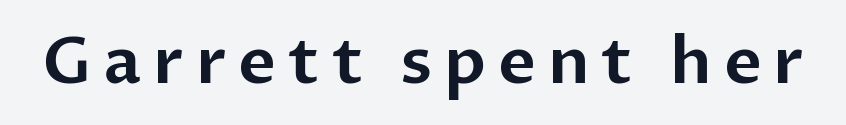
Q: Is the text italic (slanted)? A: No, it is upright.
Q: Is the typeface a serif or a sans-serif typeface? A: Sans-serif.
Q: Is the text underlined? A: No.
Q: Width (condensed, normal, or wide)? A: Normal.
Q: Stroke contrast? A: Low.
Q: x-height? A: Medium.
Q: Monospaced? A: No.
